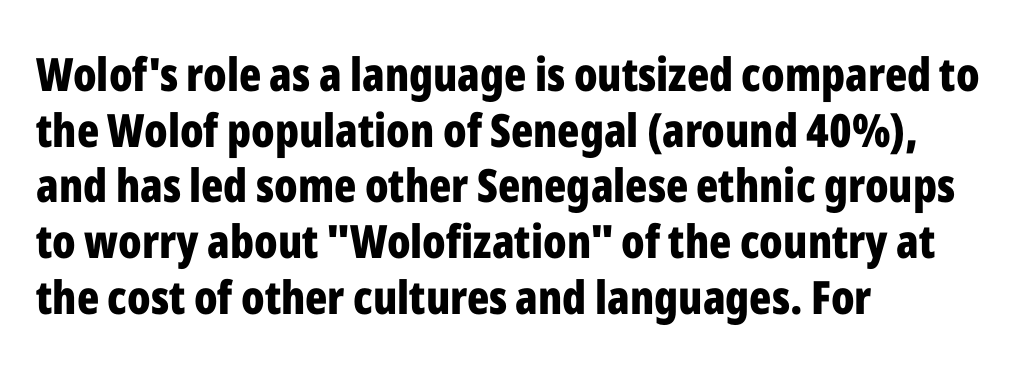
Compared with an ordinary text face, these strokes are far heavier — a full bold. Every row of glyphs begins at an identical x-position on the left. Rendered with straight, roman letterforms. Any mark beneath the type? The region is blank. Type style note: lacks serifs. A typesetter would call this zero additional tracking.
